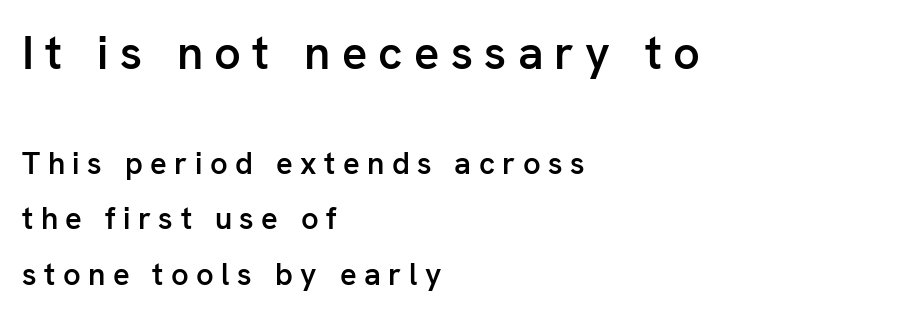
{"serif": "no", "italic": "no", "bold": "semi", "weight": "semibold", "width": "normal", "stroke_contrast": "low", "x_height": "medium", "monospaced": "no", "underline": "no", "align": "left", "line_spacing_ratio": 1.78, "letter_spacing": "wide", "letter_spacing_em": 0.24, "larger_block": "first", "size_ratio": 1.52, "glyph_px": 47}
